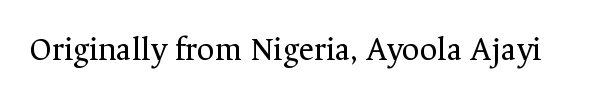
The image shows 34 px regular-weight serif type, upright; set normal letter spacing, not underlined; medium stroke contrast and a medium x-height.
